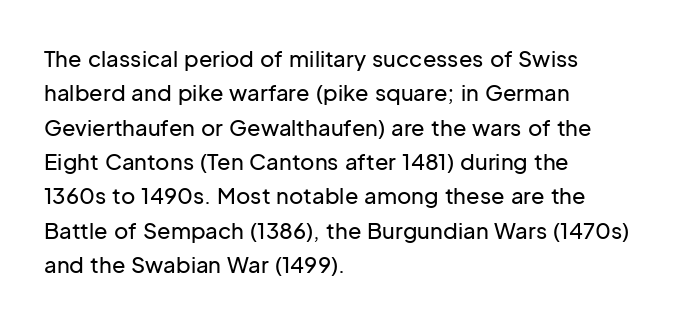
Q: Is the text italic (slanted)? A: No, it is upright.
Q: Is the text underlined? A: No.
Q: How is the paragraph aligned? A: Left-aligned.
Q: Is the spacing between letters normal or unusually wide? A: Normal.
Q: Is the spacing between lines tight, normal or loose? A: Normal.
